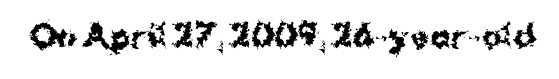
The image shows 30 px bold sans-serif type, upright; set normal letter spacing, not underlined; medium stroke contrast and a medium x-height.
